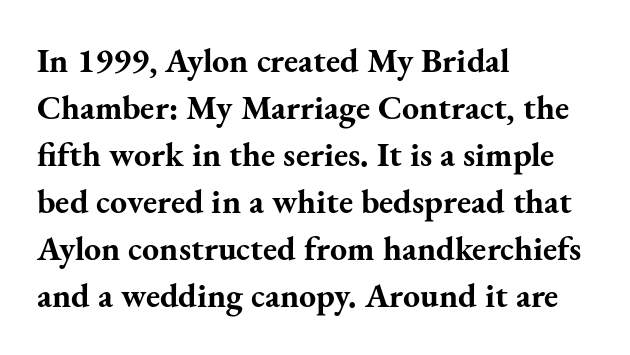
Q: Is the text bold? A: Yes.
Q: Is the text italic (slanted)? A: No, it is upright.
Q: Is the typeface a serif or a sans-serif typeface? A: Serif.
Q: Is the text underlined? A: No.
Q: How is the paragraph aligned? A: Left-aligned.
Q: Is the spacing between letters normal or unusually wide? A: Normal.
Q: Is the spacing between lines tight, normal or loose? A: Normal.
Q: Width (condensed, normal, or wide)? A: Normal.
Q: Stroke contrast? A: Medium.
Q: x-height? A: Small.
Q: Monospaced? A: No.
